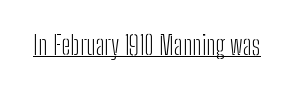
Vertical stems look standard width or narrower in stroke. This sample carries an underscore along the baseline area. Notice how the stems are strictly vertical — no italics here. Spacing between characters is what you'd get straight out of the box.
